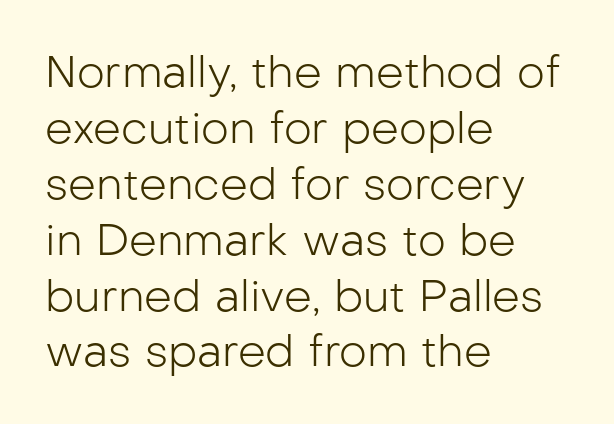
{"serif": "no", "italic": "no", "bold": "no", "weight": "light", "width": "normal", "stroke_contrast": "low", "x_height": "medium", "monospaced": "no", "underline": "no", "align": "left", "line_spacing": "normal", "line_spacing_ratio": 1.27, "letter_spacing": "normal", "letter_spacing_em": 0.0, "glyph_px": 44}
